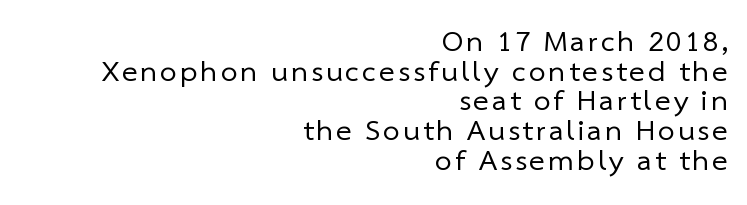
Q: Is the text bold? A: No.
Q: Is the typeface a serif or a sans-serif typeface? A: Sans-serif.
Q: Is the text underlined? A: No.
Q: How is the paragraph aligned? A: Right-aligned.
Q: Is the spacing between lines tight, normal or loose? A: Tight.
Q: Width (condensed, normal, or wide)? A: Normal.
Q: Stroke contrast? A: Low.
Q: x-height? A: Medium.
Q: Monospaced? A: No.
